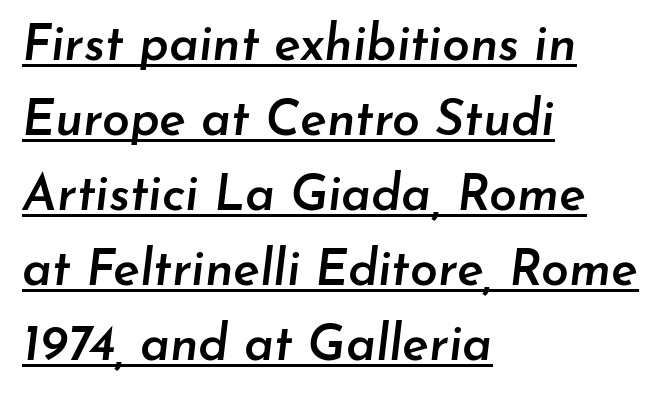
{"italic": "yes", "lean": "right", "slant_degrees": 7, "bold": "semi", "weight": "semibold", "width": "normal", "stroke_contrast": "low", "x_height": "small", "monospaced": "no", "underline": "yes", "align": "left", "line_spacing": "normal", "line_spacing_ratio": 1.5, "letter_spacing": "normal", "letter_spacing_em": 0.0, "glyph_px": 50}
